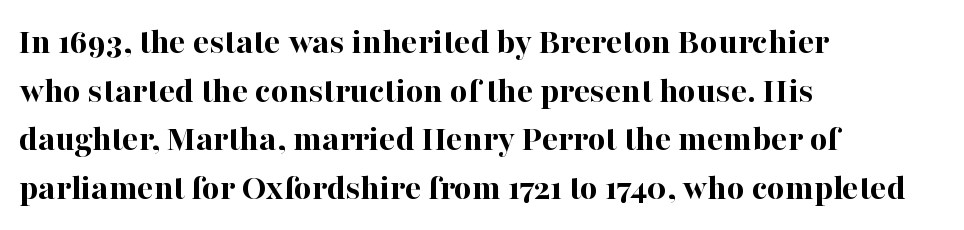
Q: Is the text bold? A: Yes.
Q: Is the text italic (slanted)? A: No, it is upright.
Q: Is the typeface a serif or a sans-serif typeface? A: Serif.
Q: Is the text underlined? A: No.
Q: How is the paragraph aligned? A: Left-aligned.
Q: Is the spacing between letters normal or unusually wide? A: Normal.
Q: Is the spacing between lines tight, normal or loose? A: Normal.
Q: Width (condensed, normal, or wide)? A: Normal.
Q: Stroke contrast? A: High.
Q: x-height? A: Medium.
Q: Monospaced? A: No.
